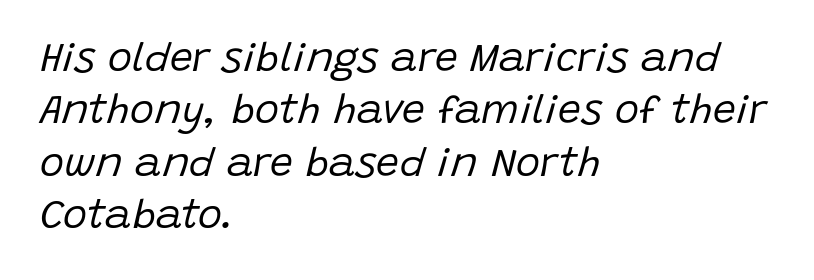
The image shows 41 px regular-weight type, italic (leaning right); set left-aligned, normal line spacing (1.28x), normal letter spacing, not underlined; low stroke contrast and a large x-height.
